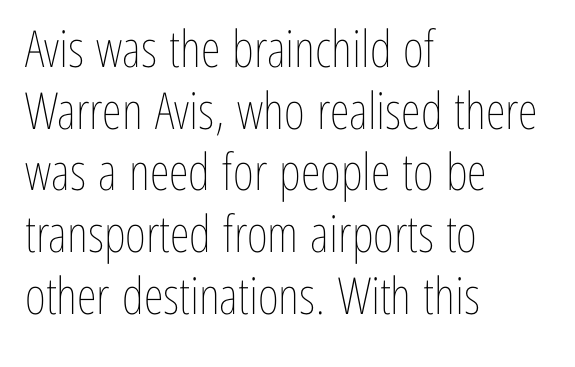
The image shows 51 px thin, condensed type, upright; set left-aligned, line spacing 1.21x, normal letter spacing, not underlined; low stroke contrast and a medium x-height.
